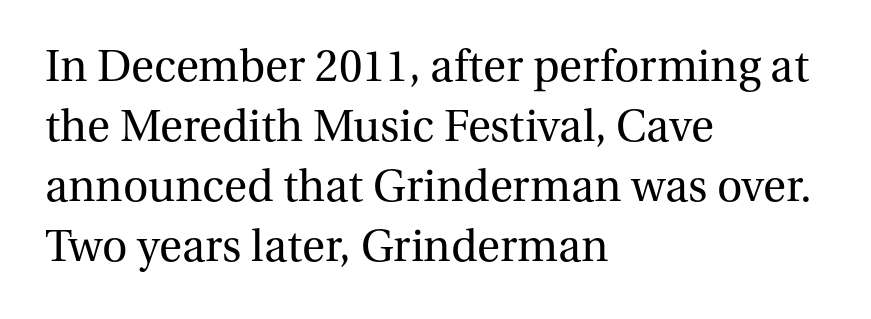
Glyph-to-glyph distance matches everyday printed text. Varying glyph widths throughout — classic text-font behaviour. The type family on display is of the serif kind. Line starts are locked; line ends wander. This sample uses an upright cut, with every glyph sitting square on the baseline. No chunkiness to these letters — they're not bold.
